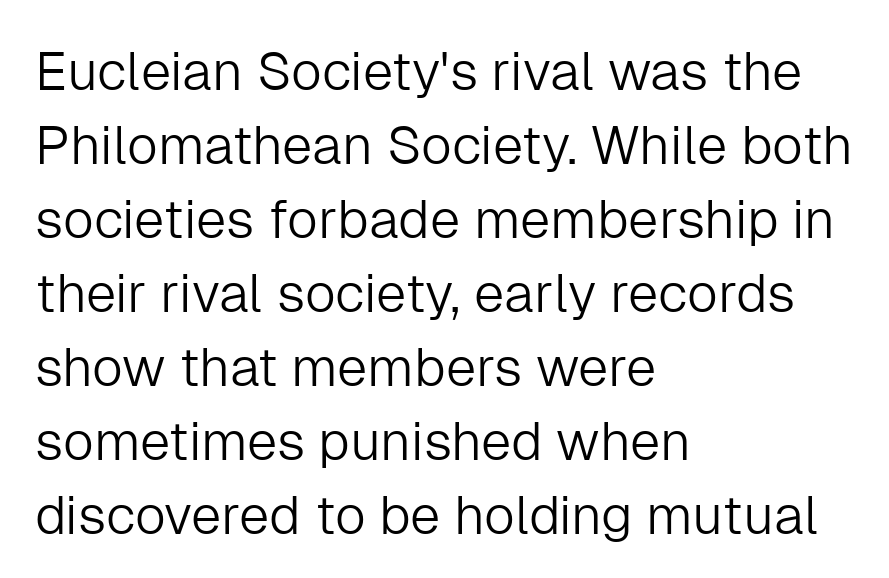
Q: Is the text bold? A: No.
Q: Is the text italic (slanted)? A: No, it is upright.
Q: Is the typeface a serif or a sans-serif typeface? A: Sans-serif.
Q: Is the text underlined? A: No.
Q: How is the paragraph aligned? A: Left-aligned.
Q: Is the spacing between letters normal or unusually wide? A: Normal.
Q: Is the spacing between lines tight, normal or loose? A: Normal.
Q: Width (condensed, normal, or wide)? A: Normal.
Q: Stroke contrast? A: Low.
Q: x-height? A: Medium.
Q: Monospaced? A: No.
